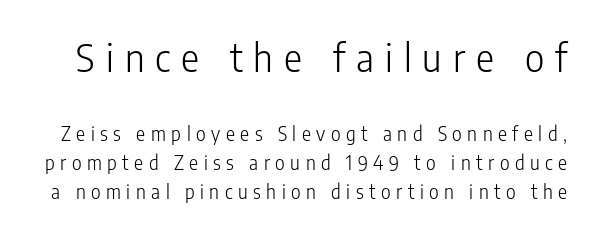
Q: Is the text bold? A: No.
Q: Is the text italic (slanted)? A: No, it is upright.
Q: Is the typeface a serif or a sans-serif typeface? A: Sans-serif.
Q: Is the text underlined? A: No.
Q: Is the spacing between letters normal or unusually wide? A: Unusually wide.
Q: Is the spacing between lines tight, normal or loose? A: Normal.
Q: Which block of text is set in a larger size, the first (top) or the second (bottom)? A: The first (top) one.
Q: Width (condensed, normal, or wide)? A: Condensed.
Q: Stroke contrast? A: Low.
Q: x-height? A: Medium.
Q: Monospaced? A: No.
